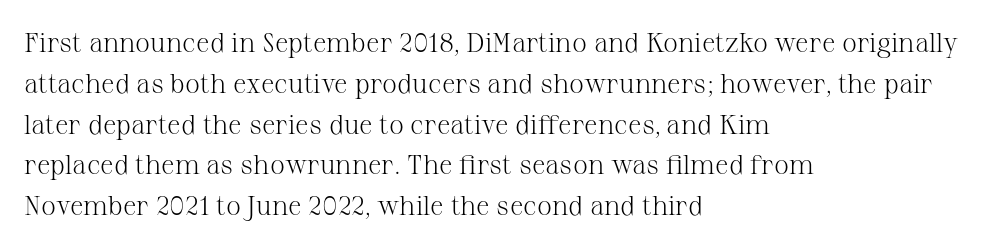
Q: Is the text bold? A: No.
Q: Is the text italic (slanted)? A: No, it is upright.
Q: Is the text underlined? A: No.
Q: How is the paragraph aligned? A: Left-aligned.
Q: Is the spacing between letters normal or unusually wide? A: Normal.
Q: Is the spacing between lines tight, normal or loose? A: Normal.
